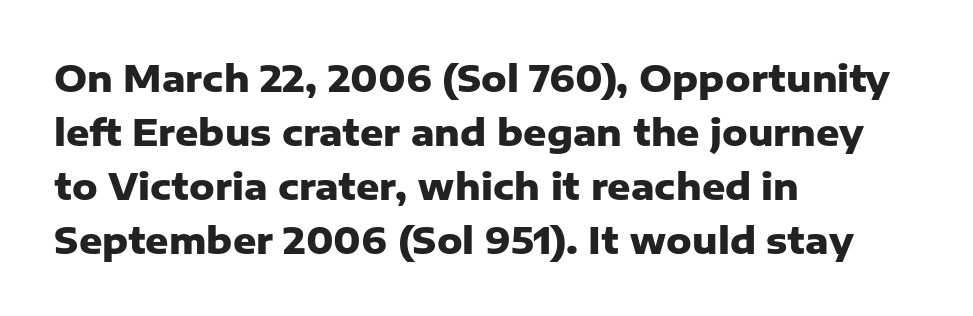
{"serif": "no", "italic": "no", "bold": "yes", "weight": "heavy", "width": "normal", "stroke_contrast": "low", "x_height": "medium", "monospaced": "no", "underline": "no", "align": "left", "line_spacing": "normal", "line_spacing_ratio": 1.5, "letter_spacing": "normal", "letter_spacing_em": 0.0, "glyph_px": 36}
